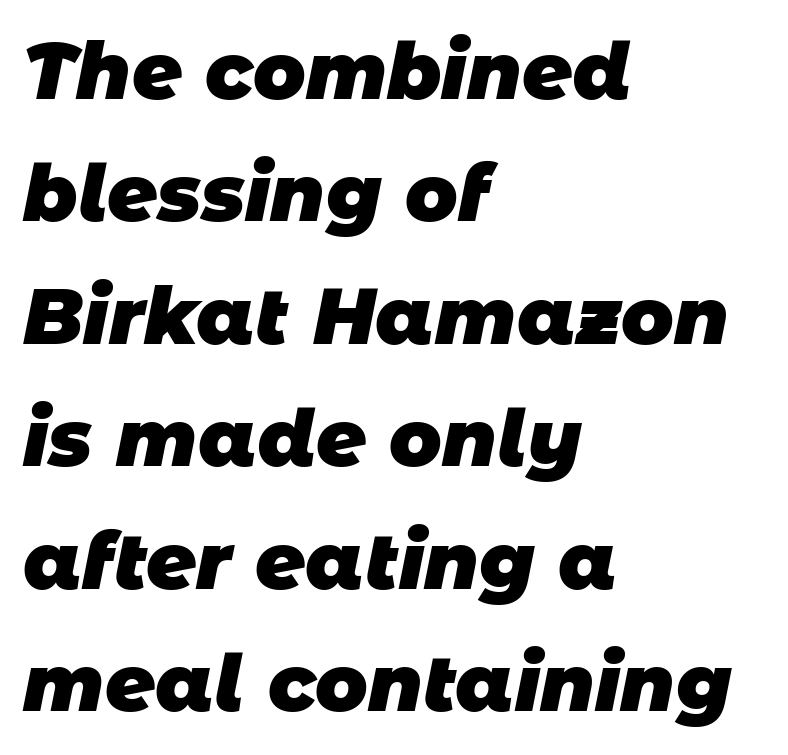
Serif or sans? Sans — the stroke terminals are bare. Words appear dense and cohesive because spacing is normal. On the weight axis this lands at bold, roughly 700. The zone under the glyphs is completely vacant.
